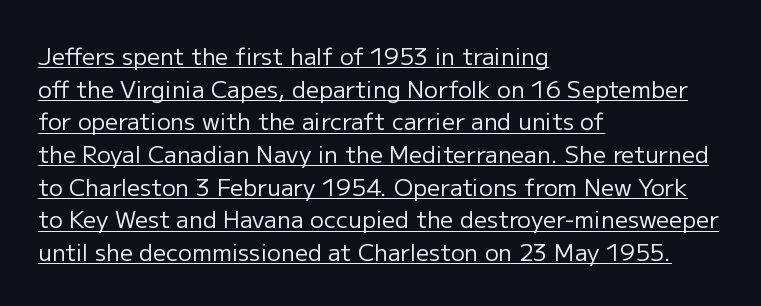
Q: Is the text bold? A: No.
Q: Is the text italic (slanted)? A: No, it is upright.
Q: Is the text underlined? A: Yes.
Q: How is the paragraph aligned? A: Left-aligned.
Q: Is the spacing between letters normal or unusually wide? A: Normal.
Q: Is the spacing between lines tight, normal or loose? A: Normal.
